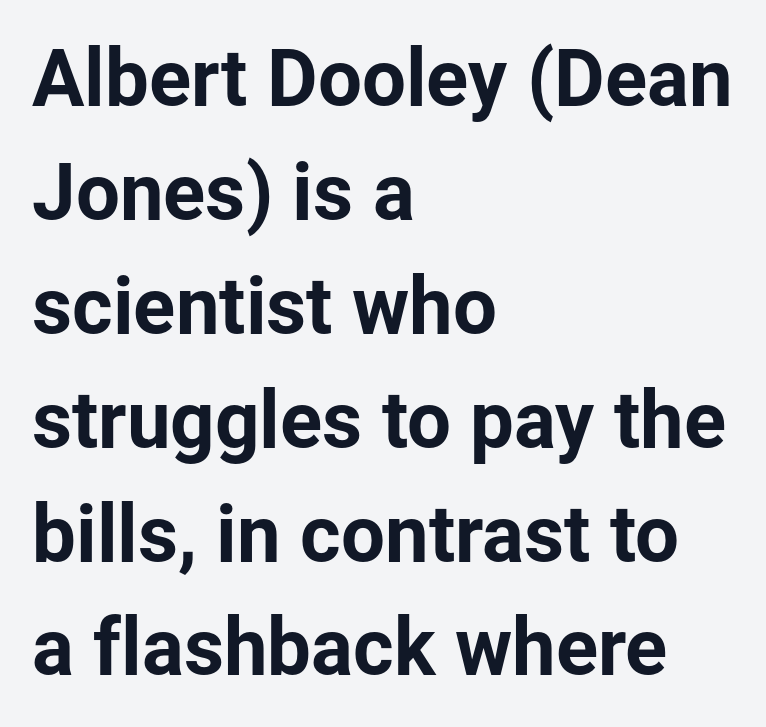
Q: Is the text italic (slanted)? A: No, it is upright.
Q: Is the typeface a serif or a sans-serif typeface? A: Sans-serif.
Q: Is the text underlined? A: No.
Q: How is the paragraph aligned? A: Left-aligned.
Q: Is the spacing between letters normal or unusually wide? A: Normal.
Q: Is the spacing between lines tight, normal or loose? A: Normal.
Q: Width (condensed, normal, or wide)? A: Normal.
Q: Stroke contrast? A: Low.
Q: x-height? A: Medium.
Q: Monospaced? A: No.
